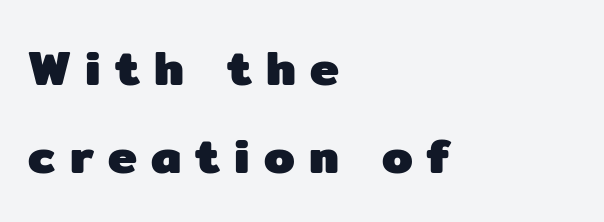
Q: Is the text bold? A: Yes.
Q: Is the text italic (slanted)? A: No, it is upright.
Q: Is the typeface a serif or a sans-serif typeface? A: Sans-serif.
Q: Is the text underlined? A: No.
Q: How is the paragraph aligned? A: Left-aligned.
Q: Is the spacing between letters normal or unusually wide? A: Unusually wide.
Q: Width (condensed, normal, or wide)? A: Normal.
Q: Stroke contrast? A: Low.
Q: x-height? A: Medium.
Q: Monospaced? A: No.
